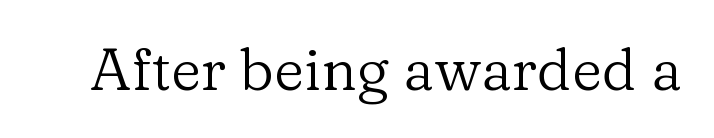
Q: Is the text bold? A: No.
Q: Is the text italic (slanted)? A: No, it is upright.
Q: Is the typeface a serif or a sans-serif typeface? A: Serif.
Q: Is the text underlined? A: No.
Q: Is the spacing between letters normal or unusually wide? A: Normal.
Q: Width (condensed, normal, or wide)? A: Normal.
Q: Stroke contrast? A: Low.
Q: x-height? A: Medium.
Q: Monospaced? A: No.
